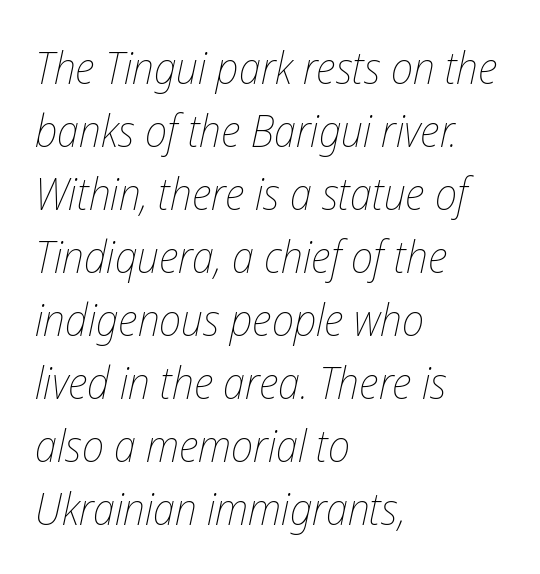
{"italic": "yes", "lean": "right", "slant_degrees": 12, "bold": "no", "weight": "thin", "width": "condensed", "stroke_contrast": "low", "x_height": "medium", "monospaced": "no", "underline": "no", "align": "left", "line_spacing": "normal", "line_spacing_ratio": 1.4, "letter_spacing": "normal", "letter_spacing_em": 0.0, "glyph_px": 45}
